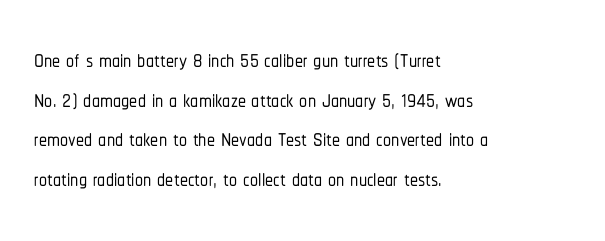
Q: Is the text italic (slanted)? A: No, it is upright.
Q: Is the typeface a serif or a sans-serif typeface? A: Sans-serif.
Q: Is the text underlined? A: No.
Q: How is the paragraph aligned? A: Left-aligned.
Q: Is the spacing between letters normal or unusually wide? A: Normal.
Q: Width (condensed, normal, or wide)? A: Condensed.
Q: Stroke contrast? A: Low.
Q: x-height? A: Medium.
Q: Monospaced? A: No.
